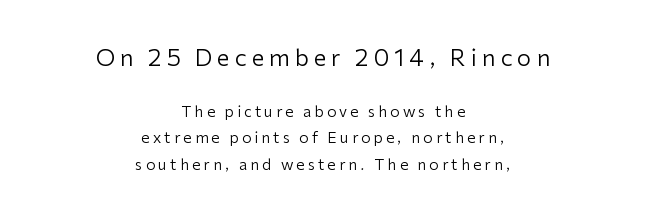
The image shows 23 px text type, upright; set centered, line spacing 1.76x, unusually wide letter spacing (+0.21 em), not underlined; the first (top) block is 1.53x larger.
